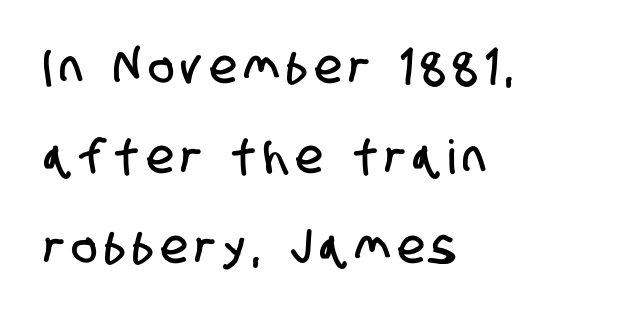
Summary of vertical rhythm: relaxed, with wide interline spacing. The lines are quadded left. The glyphs are unaccompanied by any horizontal stroke below them. The characters display no serif detailing; their extremities are plain. Think of a printed novel: that variable character pitch is what you see here.
